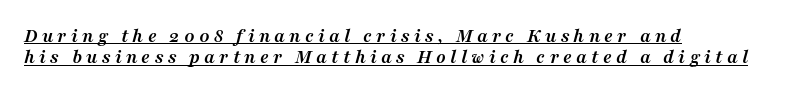
Underlining? Definitely there. Letter spacing: wide. Looking at the ascenders, they clearly lean. Caption: multi-line text, flush left, ragged right.
